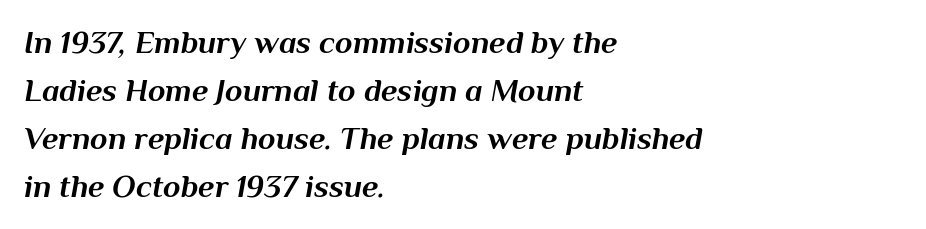
The image shows 32 px bold type, italic (leaning right); set left-aligned, normal line spacing (1.5x), normal letter spacing, not underlined; medium stroke contrast and a medium x-height.
